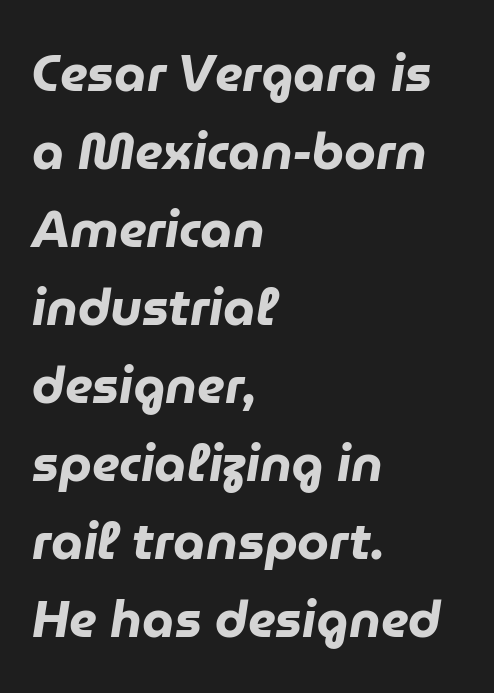
The letters advance in unequal steps, a hallmark of proportional type. Each row of text sits above clean, open space. You'd pick this weight for a headline — it's a proper bold. Where is the straight margin? On the left.
